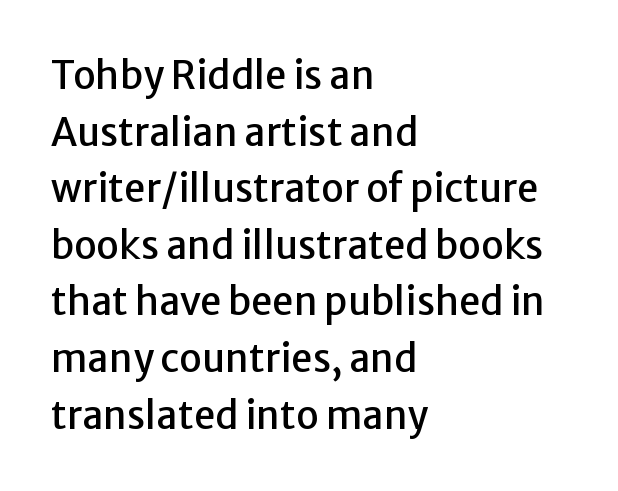
Inter-character spacing is left at the font's built-in metrics. The designer went with a sans here, leaving each stem footless. Is the block centered? No — it sits flush against the left margin. Italic: no, the glyphs are upright roman.
